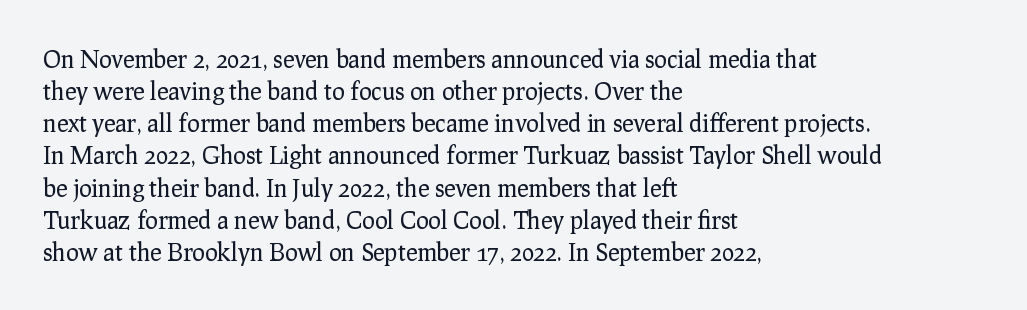
The strip under each line holds only bare page. You could call the tracking neutral — neither tight nor loose. Where is the straight margin? On the left. Upright lettering throughout. The weight tops out at a normal text grade.
